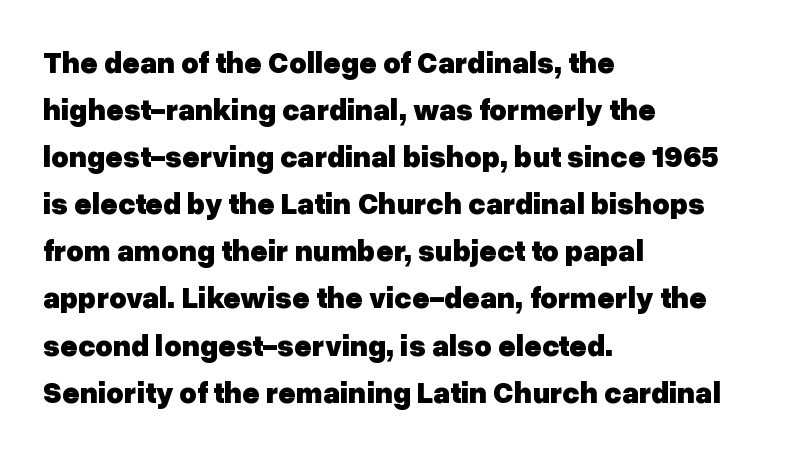
{"serif": "no", "italic": "no", "bold": "yes", "weight": "heavy", "width": "normal", "stroke_contrast": "low", "x_height": "medium", "monospaced": "no", "underline": "no", "align": "left", "line_spacing": "normal", "line_spacing_ratio": 1.57, "letter_spacing": "normal", "letter_spacing_em": 0.0, "glyph_px": 30}
